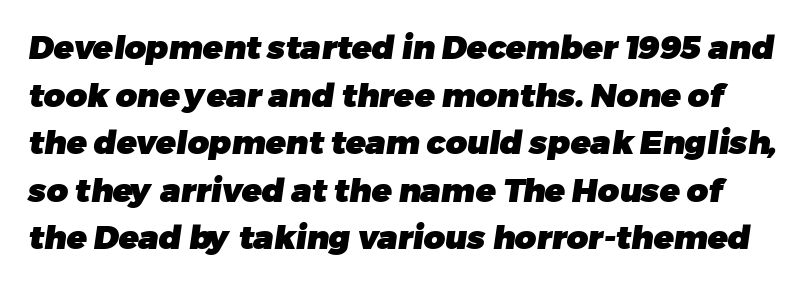
The image shows 33 px heavy sans-serif type; set normal line spacing (1.44x), normal letter spacing, not underlined; low stroke contrast and a medium x-height.
